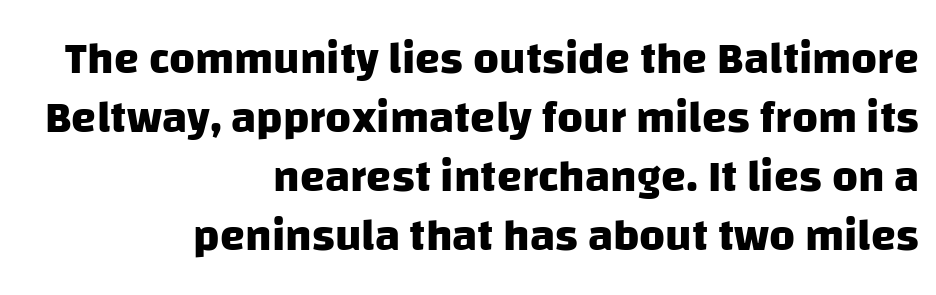
Q: Is the text bold? A: Yes.
Q: Is the typeface a serif or a sans-serif typeface? A: Sans-serif.
Q: Is the text underlined? A: No.
Q: How is the paragraph aligned? A: Right-aligned.
Q: Is the spacing between letters normal or unusually wide? A: Normal.
Q: Is the spacing between lines tight, normal or loose? A: Normal.
Q: Width (condensed, normal, or wide)? A: Normal.
Q: Stroke contrast? A: Low.
Q: x-height? A: Large.
Q: Monospaced? A: No.
